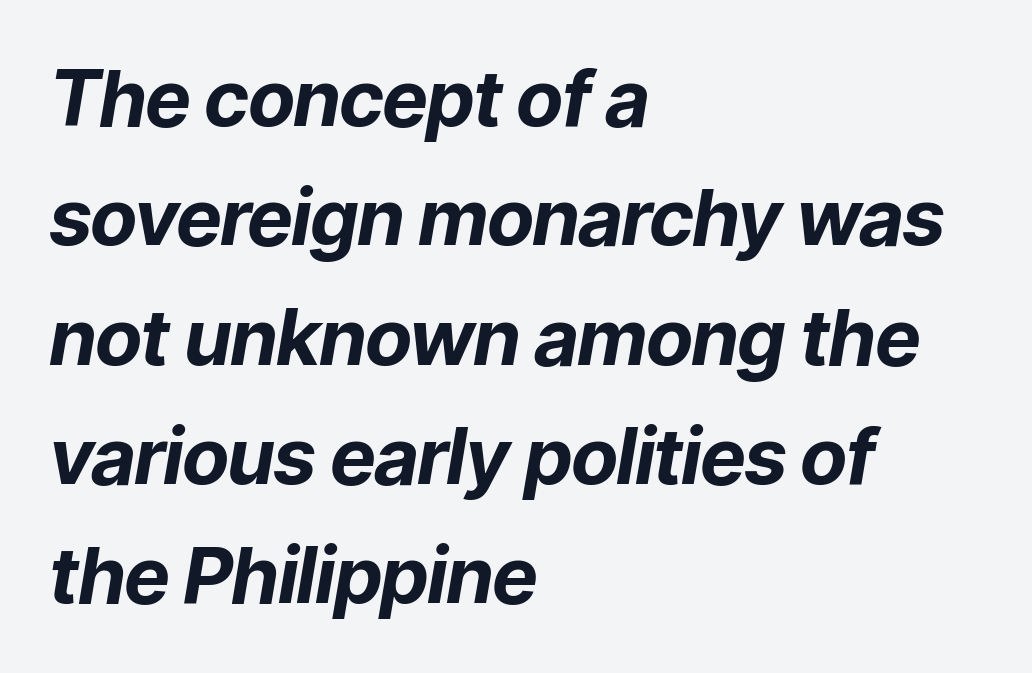
This rendering features lettering with no underline. Look at the tracking — it's just the regular setting, nothing added. Note the varied advance widths — an 'i' is clearly narrower than an 'm'. Chunky letters — that's bold for sure.
